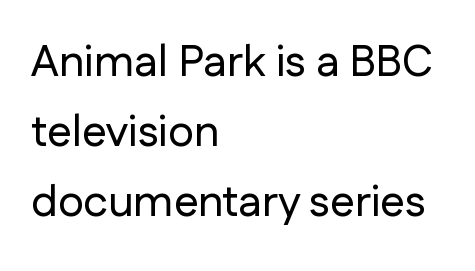
Q: Is the text italic (slanted)? A: No, it is upright.
Q: Is the typeface a serif or a sans-serif typeface? A: Sans-serif.
Q: Is the text underlined? A: No.
Q: How is the paragraph aligned? A: Left-aligned.
Q: Is the spacing between letters normal or unusually wide? A: Normal.
Q: Is the spacing between lines tight, normal or loose? A: Normal.
Q: Width (condensed, normal, or wide)? A: Normal.
Q: Stroke contrast? A: Low.
Q: x-height? A: Medium.
Q: Monospaced? A: No.
